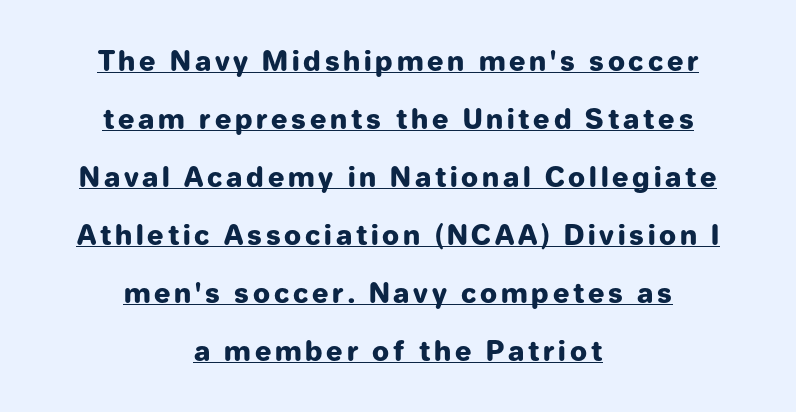
Alignment: centered. In terms of weight, the rendering is a true, heavy bold. Does the leading feel generous? Absolutely, it's lavish. What decoration does the sample have? An underline. Italic? Not at all — the glyphs are vertical.
